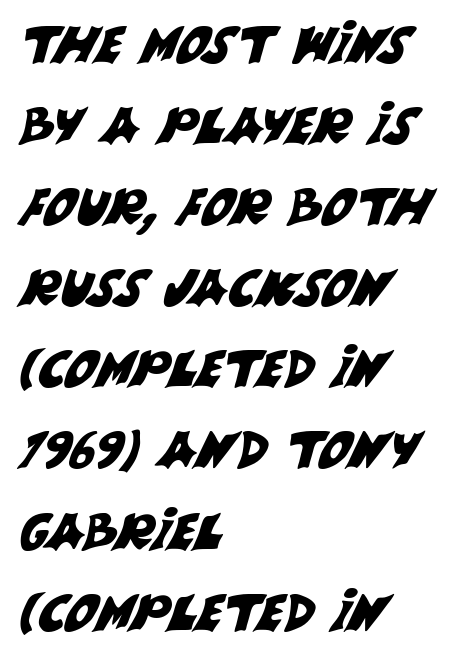
Q: Is the typeface a serif or a sans-serif typeface? A: Sans-serif.
Q: Is the text underlined? A: No.
Q: How is the paragraph aligned? A: Left-aligned.
Q: Is the spacing between letters normal or unusually wide? A: Normal.
Q: Is the spacing between lines tight, normal or loose? A: Normal.
Q: Width (condensed, normal, or wide)? A: Normal.
Q: Stroke contrast? A: Medium.
Q: x-height? A: Large.
Q: Monospaced? A: No.
